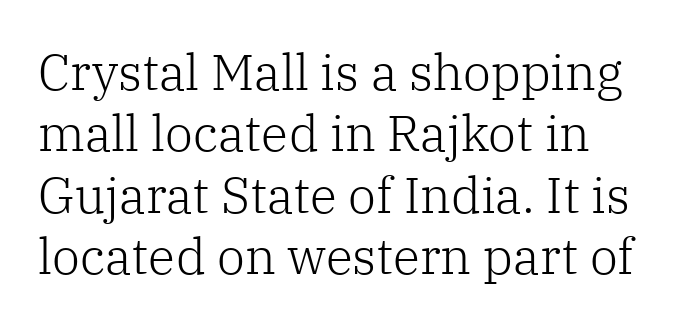
Summary of weight: not heavy and not bold. These lines are rendered in a variable-pitch font. Do the letters lean? They stand straight. Spacing between characters is what you'd get straight out of the box. Each row of text sits above clean, open space.
